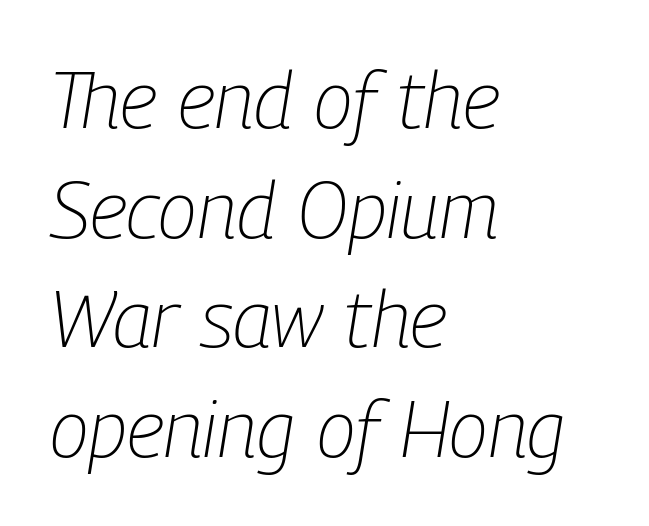
{"italic": "yes", "lean": "right", "slant_degrees": 9, "bold": "no", "weight": "light", "width": "condensed", "stroke_contrast": "low", "x_height": "medium", "monospaced": "no", "underline": "no", "align": "left", "line_spacing": "normal", "line_spacing_ratio": 1.37, "letter_spacing": "normal", "letter_spacing_em": 0.0, "glyph_px": 80}
